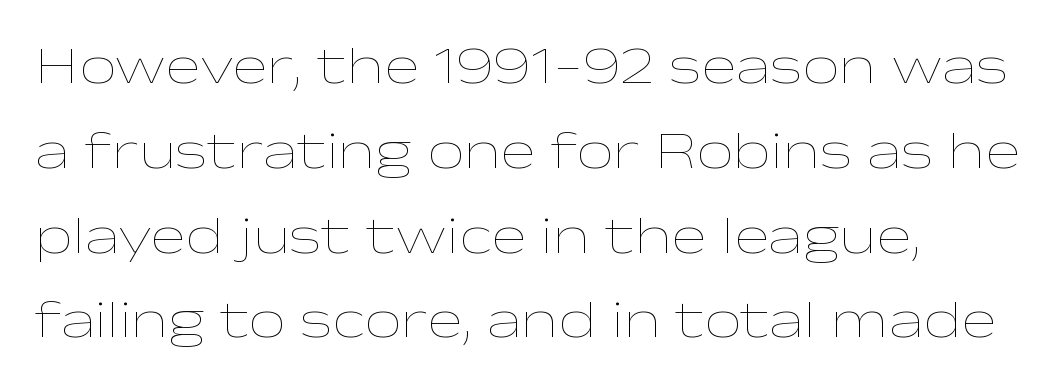
The image shows 53 px thin, wide type, upright; set left-aligned, normal line spacing (1.6x), normal letter spacing, not underlined; low stroke contrast and a medium x-height.
